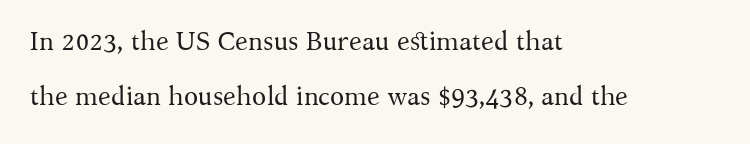
The image shows 26 px text type, upright; set left-aligned, loose line spacing (2.13x), normal letter spacing, not underlined.
